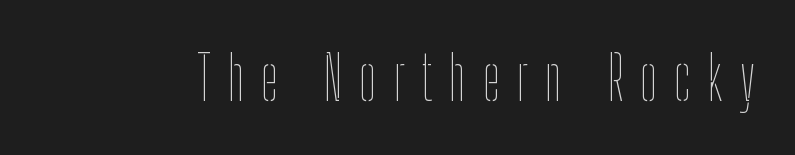
The image shows 61 px thin, condensed type, upright; set unusually wide letter spacing (+0.27 em), not underlined; low stroke contrast and a medium x-height.
